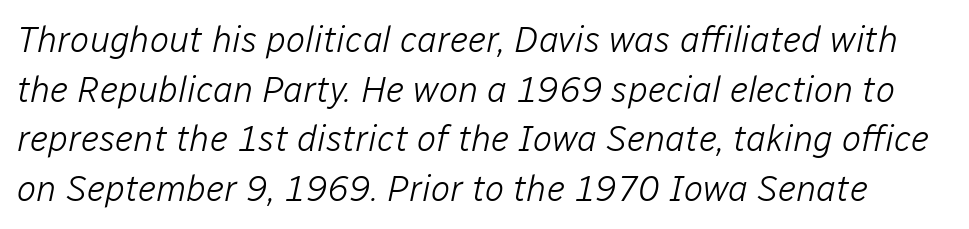
Q: Is the text bold? A: No.
Q: Is the text italic (slanted)? A: Yes, it leans right by about 12 degrees.
Q: Is the text underlined? A: No.
Q: Is the spacing between letters normal or unusually wide? A: Normal.
Q: Is the spacing between lines tight, normal or loose? A: Normal.
Q: Width (condensed, normal, or wide)? A: Normal.
Q: Stroke contrast? A: Low.
Q: x-height? A: Medium.
Q: Monospaced? A: No.
